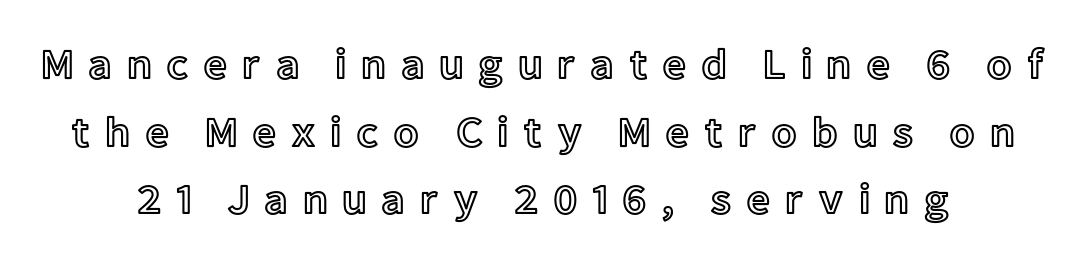
The image shows 42 px text type, upright; set normal line spacing (1.61x), unusually wide letter spacing (+0.34 em), not underlined; a medium x-height.
